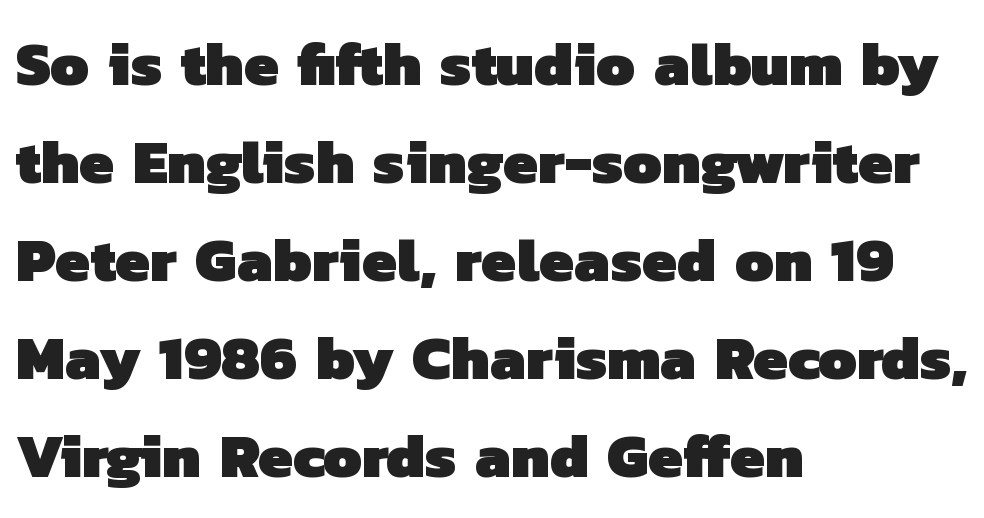
Q: Is the text bold? A: Yes.
Q: Is the typeface a serif or a sans-serif typeface? A: Sans-serif.
Q: Is the text underlined? A: No.
Q: How is the paragraph aligned? A: Left-aligned.
Q: Is the spacing between letters normal or unusually wide? A: Normal.
Q: Is the spacing between lines tight, normal or loose? A: Normal.
Q: Width (condensed, normal, or wide)? A: Normal.
Q: Stroke contrast? A: Low.
Q: x-height? A: Medium.
Q: Monospaced? A: No.
